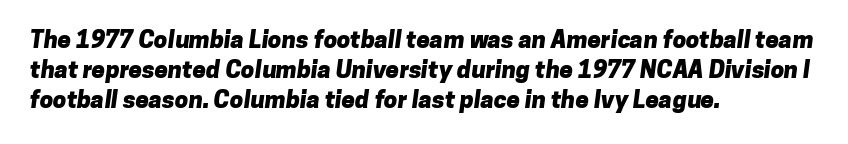
Q: Is the text bold? A: Yes.
Q: Is the text underlined? A: No.
Q: How is the paragraph aligned? A: Left-aligned.
Q: Is the spacing between letters normal or unusually wide? A: Normal.
Q: Is the spacing between lines tight, normal or loose? A: Normal.
